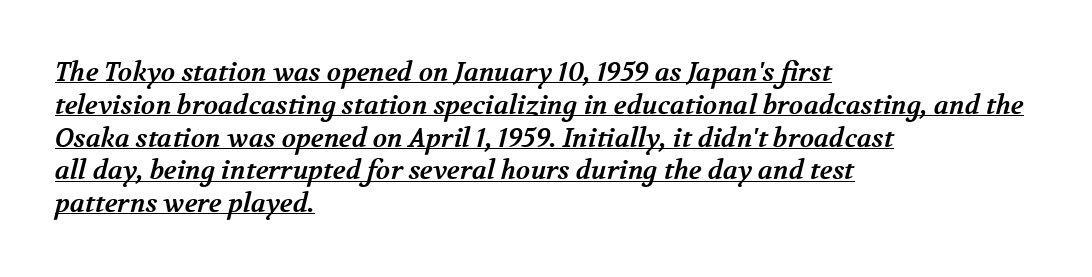
The image shows 26 px bold type; set left-aligned, normal line spacing (1.26x), normal letter spacing, underlined.
